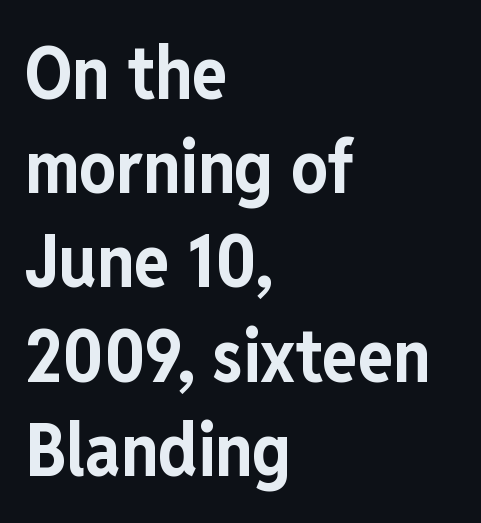
Q: Is the text bold? A: Yes.
Q: Is the text italic (slanted)? A: No, it is upright.
Q: Is the typeface a serif or a sans-serif typeface? A: Sans-serif.
Q: Is the text underlined? A: No.
Q: How is the paragraph aligned? A: Left-aligned.
Q: Is the spacing between letters normal or unusually wide? A: Normal.
Q: Is the spacing between lines tight, normal or loose? A: Normal.
Q: Width (condensed, normal, or wide)? A: Condensed.
Q: Stroke contrast? A: Low.
Q: x-height? A: Medium.
Q: Monospaced? A: No.
